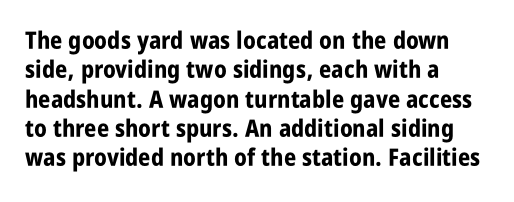
The image shows 24 px bold type, upright; set left-aligned, line spacing 1.22x, normal letter spacing, not underlined.
